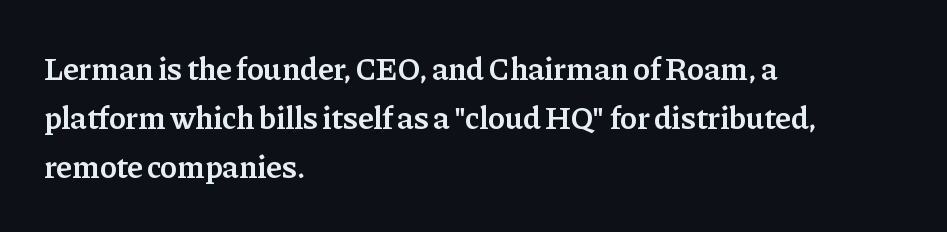
Q: Is the text bold? A: Semi-bold.
Q: Is the text italic (slanted)? A: No, it is upright.
Q: Is the typeface a serif or a sans-serif typeface? A: Serif.
Q: Is the text underlined? A: No.
Q: How is the paragraph aligned? A: Left-aligned.
Q: Is the spacing between letters normal or unusually wide? A: Normal.
Q: Is the spacing between lines tight, normal or loose? A: Normal.
Q: Width (condensed, normal, or wide)? A: Normal.
Q: Stroke contrast? A: Low.
Q: x-height? A: Medium.
Q: Monospaced? A: No.
